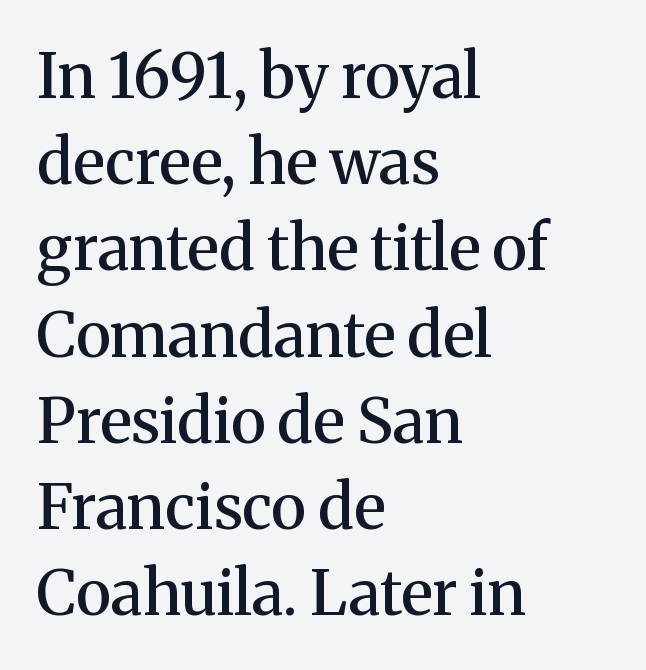
{"serif": "yes", "italic": "no", "bold": "semi", "weight": "semibold", "width": "normal", "stroke_contrast": "medium", "x_height": "medium", "monospaced": "no", "underline": "no", "align": "left", "line_spacing": "normal", "line_spacing_ratio": 1.39, "letter_spacing": "normal", "letter_spacing_em": 0.0, "glyph_px": 62}
